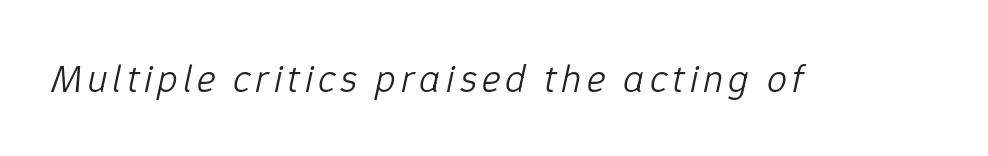
The specimen omits any rule beneath the text block's lines. Would a proofreader flag this as italicized? Yes. Character widths vary here, with narrow letters taking less room than wide ones. The typesetting does not lean heavy: it is not bold.
